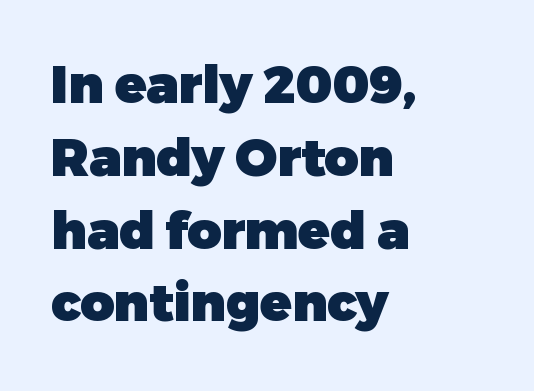
{"serif": "no", "italic": "no", "bold": "yes", "weight": "heavy", "width": "normal", "stroke_contrast": "low", "x_height": "medium", "monospaced": "no", "underline": "no", "align": "left", "line_spacing": "normal", "line_spacing_ratio": 1.4, "letter_spacing": "normal", "letter_spacing_em": 0.0, "glyph_px": 52}
